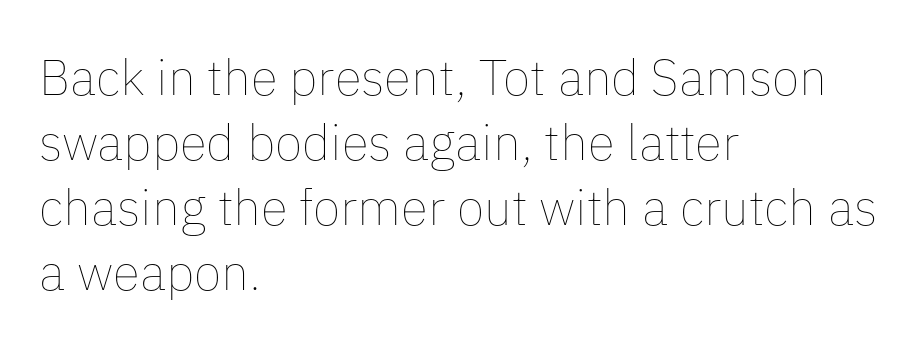
Does the leading feel generous? No, just average. The foot of each line stays bare and open. The face used here is proportionally spaced, like ordinary book or web type. Between one letter and the next there's only the usual sliver of space.
